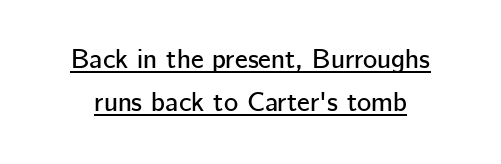
Q: Is the text italic (slanted)? A: No, it is upright.
Q: Is the text underlined? A: Yes.
Q: Is the spacing between letters normal or unusually wide? A: Normal.
Q: Is the spacing between lines tight, normal or loose? A: Normal.
